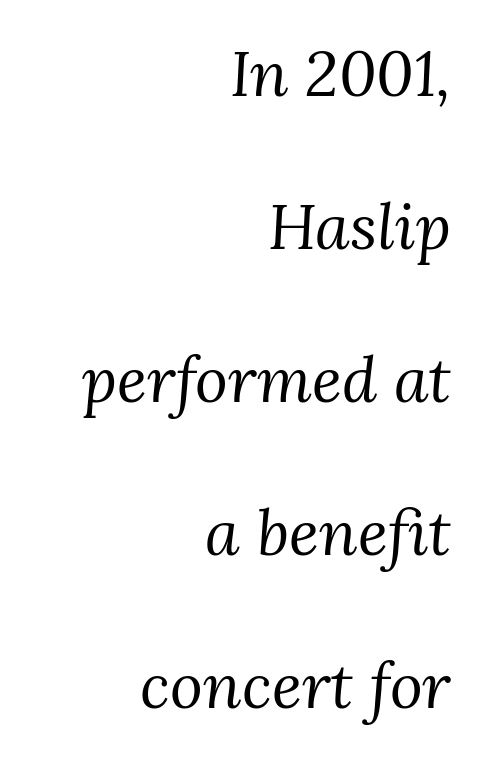
The image shows 63 px regular-weight serif type, italic (leaning right); set right-aligned, loose line spacing (2.43x), normal letter spacing, not underlined; medium stroke contrast and a medium x-height.
